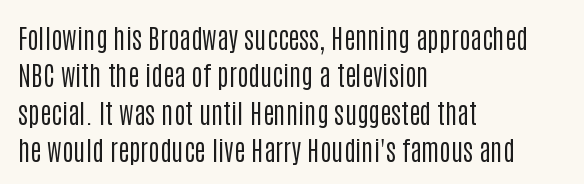
Interline gaps are of average width in this sample. Inter-character spacing is left at the font's built-in metrics. If you drew a line through each stem, it would be perfectly vertical. Words float on clear page, feet unadorned. Each line starts at the same left margin while the right side varies.
